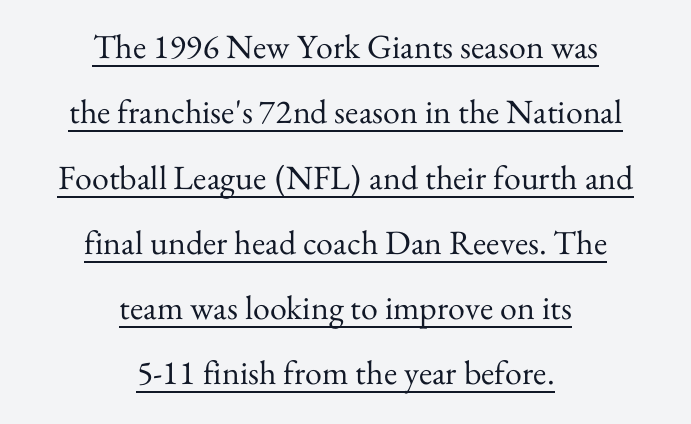
The image shows 34 px regular-weight serif type, upright; set centered, loose line spacing (1.92x), normal letter spacing, underlined; medium stroke contrast and a small x-height.
